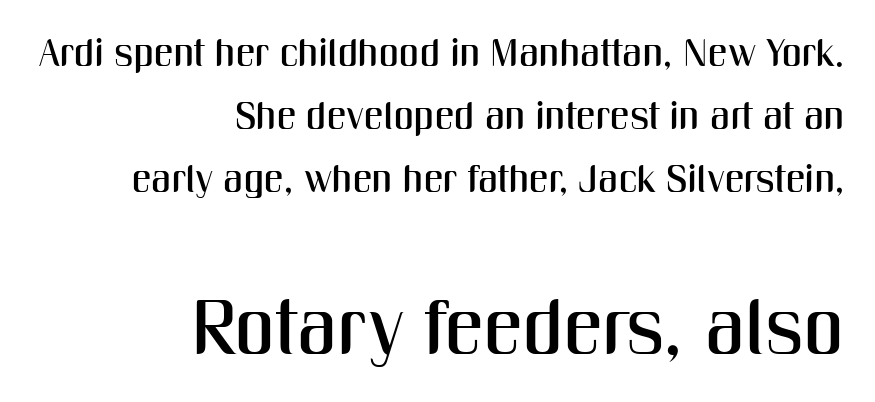
Q: Is the text italic (slanted)? A: No, it is upright.
Q: Is the typeface a serif or a sans-serif typeface? A: Sans-serif.
Q: Is the text underlined? A: No.
Q: How is the paragraph aligned? A: Right-aligned.
Q: Is the spacing between letters normal or unusually wide? A: Normal.
Q: Is the spacing between lines tight, normal or loose? A: Normal.
Q: Which block of text is set in a larger size, the first (top) or the second (bottom)? A: The second (bottom) one.
Q: Width (condensed, normal, or wide)? A: Condensed.
Q: Stroke contrast? A: Medium.
Q: x-height? A: Medium.
Q: Monospaced? A: No.
